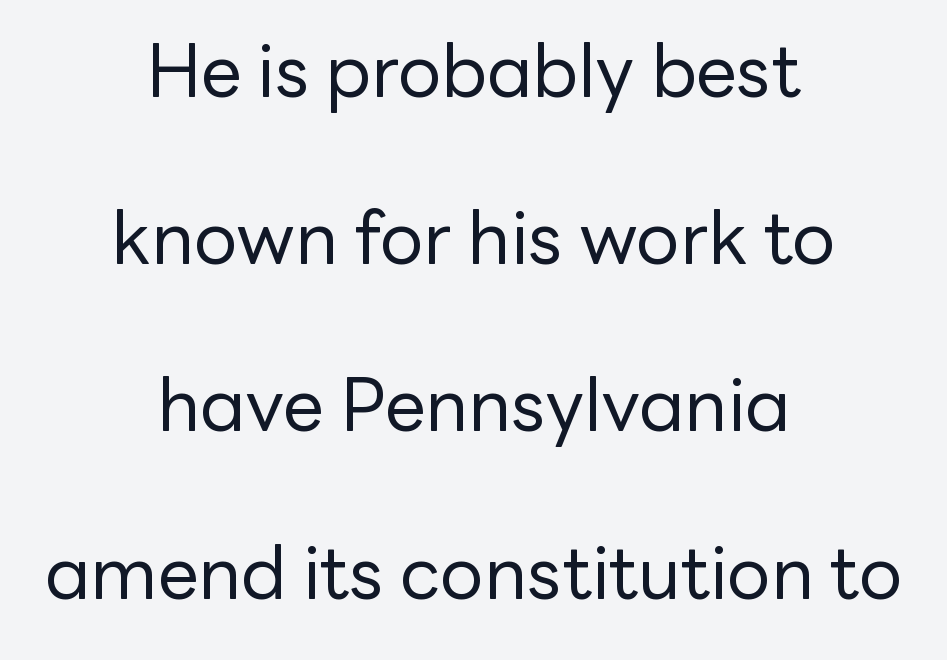
{"serif": "no", "italic": "no", "bold": "no", "weight": "regular", "width": "normal", "stroke_contrast": "low", "x_height": "medium", "monospaced": "no", "underline": "no", "align": "center", "line_spacing": "loose", "line_spacing_ratio": 2.29, "letter_spacing": "normal", "letter_spacing_em": 0.0, "glyph_px": 73}
